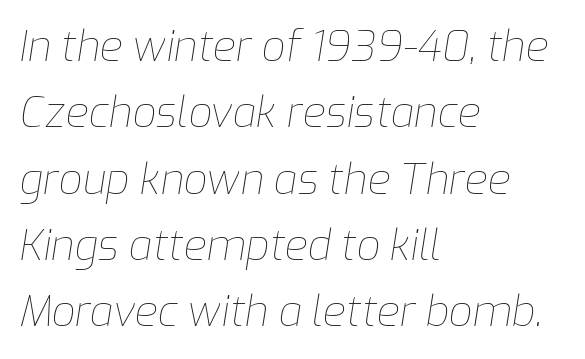
The image shows 42 px thin type, italic (leaning right); set left-aligned, normal line spacing (1.58x), normal letter spacing, not underlined; low stroke contrast and a medium x-height.
